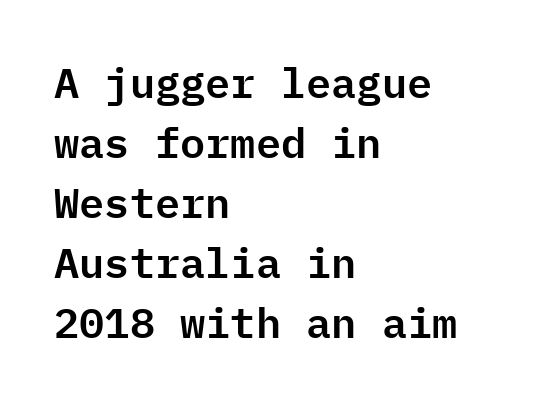
The passage shown is typed in a monospace face where columns stay perfectly aligned. Clear beneath every line of the passage. The face used here is a sans, in the tradition of grotesques and geometrics. The vertical gap from one line to the next is medium. Layout note: lines flush left. Letter spacing: default.
